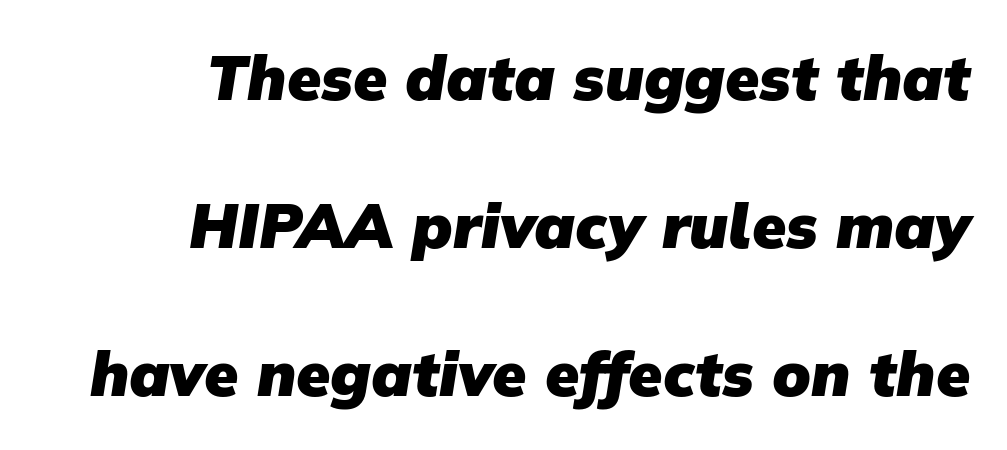
Q: Is the text bold? A: Yes.
Q: Is the typeface a serif or a sans-serif typeface? A: Sans-serif.
Q: Is the text underlined? A: No.
Q: How is the paragraph aligned? A: Right-aligned.
Q: Is the spacing between letters normal or unusually wide? A: Normal.
Q: Is the spacing between lines tight, normal or loose? A: Loose.
Q: Width (condensed, normal, or wide)? A: Normal.
Q: Stroke contrast? A: Low.
Q: x-height? A: Medium.
Q: Monospaced? A: No.
